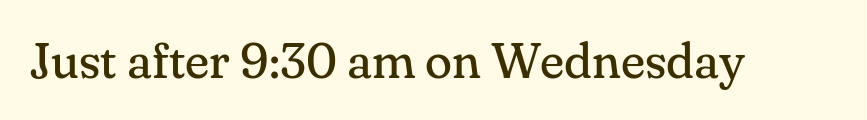
{"serif": "yes", "italic": "no", "bold": "no", "weight": "regular", "width": "normal", "stroke_contrast": "medium", "x_height": "small", "monospaced": "no", "underline": "no", "letter_spacing": "normal", "letter_spacing_em": 0.0, "glyph_px": 50}
